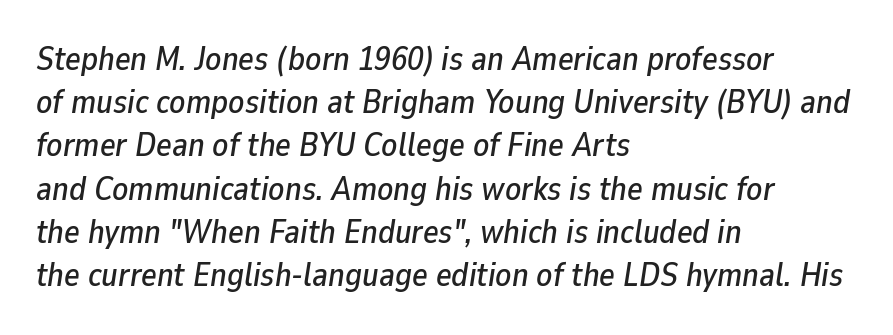
The image shows 33 px text type, italic (leaning right); set left-aligned, normal line spacing (1.31x), normal letter spacing, not underlined; low stroke contrast and a medium x-height.
